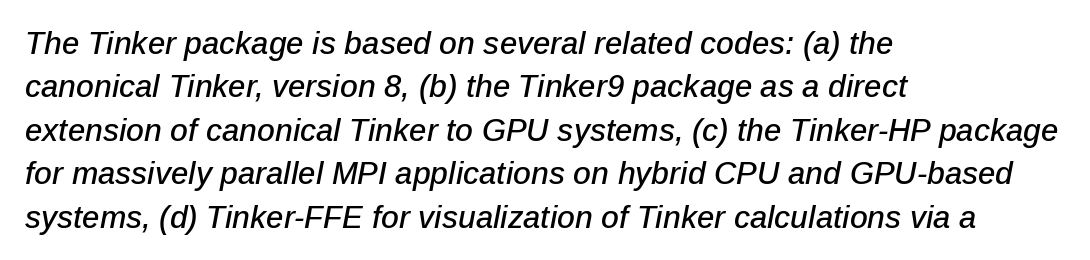
Q: Is the text italic (slanted)? A: Yes, it leans right by about 12 degrees.
Q: Is the text underlined? A: No.
Q: How is the paragraph aligned? A: Left-aligned.
Q: Is the spacing between letters normal or unusually wide? A: Normal.
Q: Is the spacing between lines tight, normal or loose? A: Normal.
Q: Width (condensed, normal, or wide)? A: Normal.
Q: Stroke contrast? A: Low.
Q: x-height? A: Medium.
Q: Monospaced? A: No.
